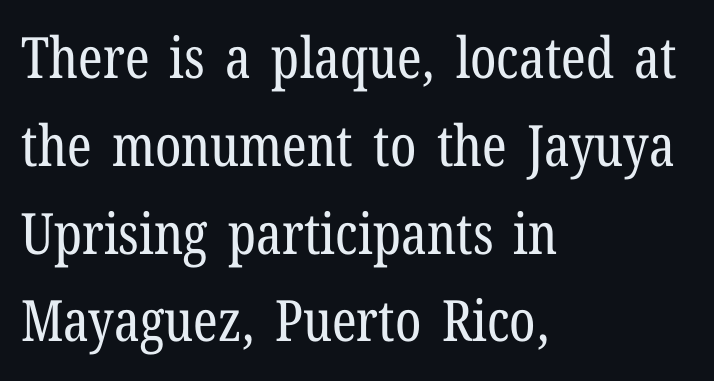
Q: Is the text bold? A: No.
Q: Is the text italic (slanted)? A: No, it is upright.
Q: Is the typeface a serif or a sans-serif typeface? A: Serif.
Q: Is the text underlined? A: No.
Q: How is the paragraph aligned? A: Left-aligned.
Q: Is the spacing between letters normal or unusually wide? A: Normal.
Q: Is the spacing between lines tight, normal or loose? A: Normal.
Q: Width (condensed, normal, or wide)? A: Condensed.
Q: Stroke contrast? A: Low.
Q: x-height? A: Medium.
Q: Monospaced? A: No.
